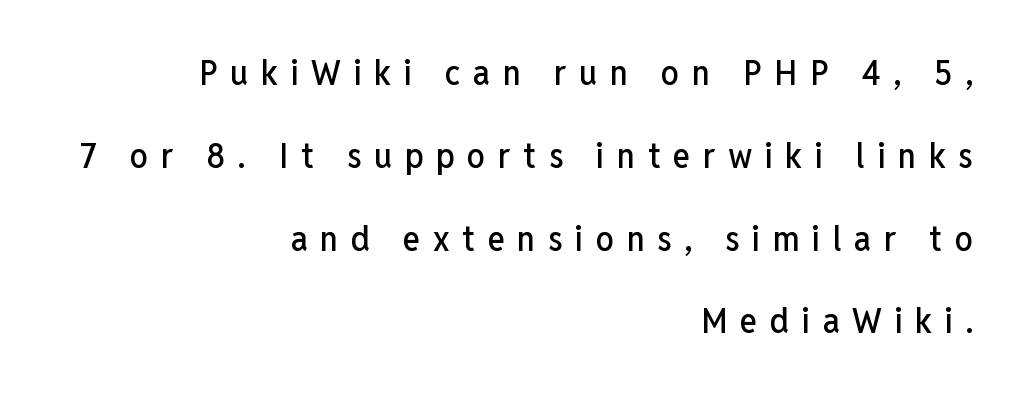
Q: Is the text italic (slanted)? A: No, it is upright.
Q: Is the typeface a serif or a sans-serif typeface? A: Sans-serif.
Q: Is the text underlined? A: No.
Q: How is the paragraph aligned? A: Right-aligned.
Q: Is the spacing between letters normal or unusually wide? A: Unusually wide.
Q: Is the spacing between lines tight, normal or loose? A: Loose.
Q: Width (condensed, normal, or wide)? A: Condensed.
Q: Stroke contrast? A: Low.
Q: x-height? A: Medium.
Q: Monospaced? A: No.
